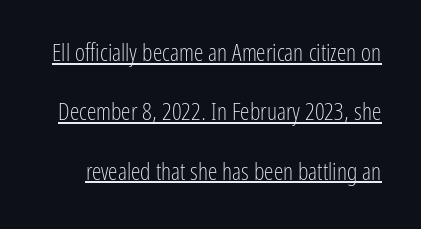
Each stroke keeps to a modest, everyday thickness or less. Baseline-to-baseline distance is far greater than the letter height. Like a heading marked for emphasis, these lines bear an underscore. The letters stand upright; this is a roman face. What stands out about the letter spacing? Nothing — it is the standard amount.
